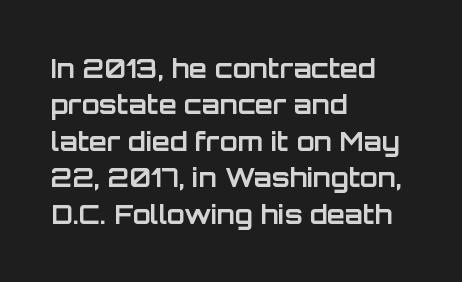
{"italic": "no", "bold": "yes", "underline": "no", "align": "left", "line_spacing": "normal", "line_spacing_ratio": 1.4, "letter_spacing": "normal", "letter_spacing_em": 0.0, "glyph_px": 26}
